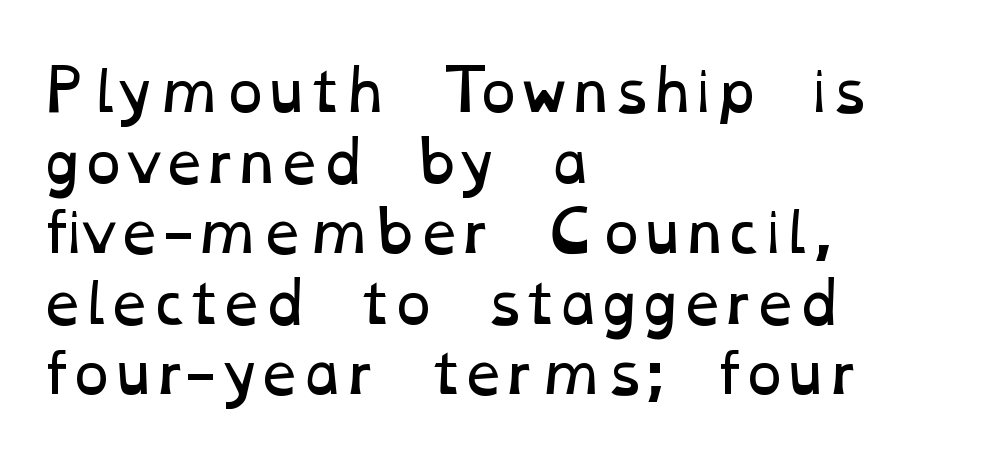
The image shows 56 px regular-weight, wide type; set left-aligned, normal line spacing (1.26x), normal letter spacing, not underlined; low stroke contrast and a medium x-height.
